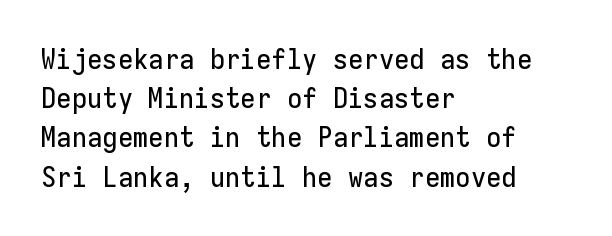
Q: Is the text italic (slanted)? A: No, it is upright.
Q: Is the typeface a serif or a sans-serif typeface? A: Sans-serif.
Q: Is the text underlined? A: No.
Q: How is the paragraph aligned? A: Left-aligned.
Q: Is the spacing between letters normal or unusually wide? A: Normal.
Q: Is the spacing between lines tight, normal or loose? A: Normal.
Q: Width (condensed, normal, or wide)? A: Normal.
Q: Stroke contrast? A: Low.
Q: x-height? A: Medium.
Q: Monospaced? A: Yes.
